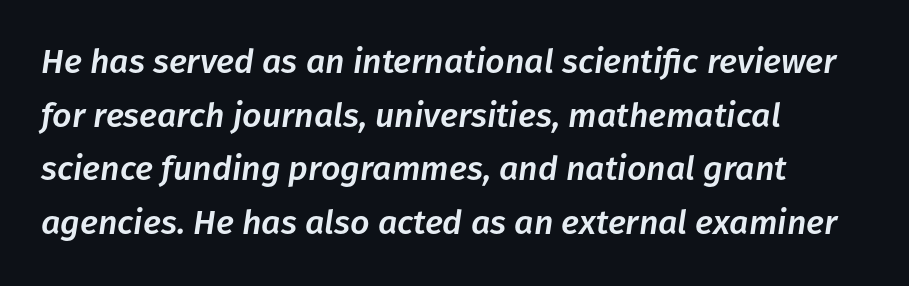
The image shows 34 px text type, italic (leaning right); set left-aligned, normal line spacing (1.58x), normal letter spacing, not underlined; low stroke contrast and a medium x-height.
